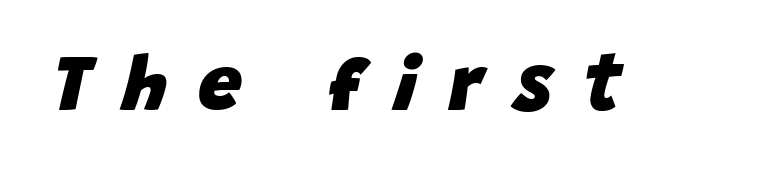
The image shows 78 px heavy type, italic (leaning right); set unusually wide letter spacing (+0.4 em), not underlined; low stroke contrast and a large x-height.
